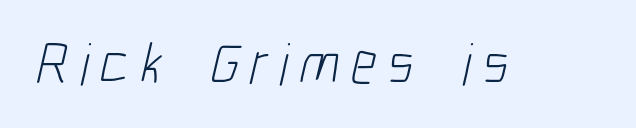
This rendering features lettering with no underline. Proportional: the letters do not fall into vertical columns. Heft: none added — not bold. Is this a sans? Yes — the strokes have no serifs.
